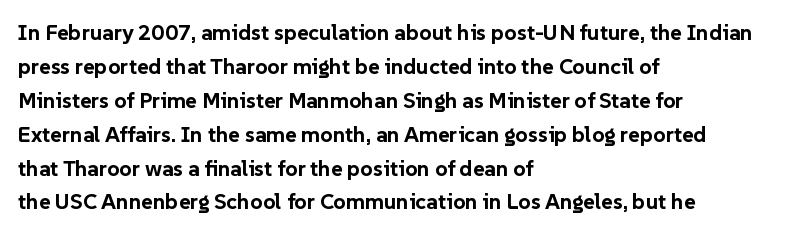
Q: Is the text bold? A: Yes.
Q: Is the text italic (slanted)? A: No, it is upright.
Q: Is the text underlined? A: No.
Q: How is the paragraph aligned? A: Left-aligned.
Q: Is the spacing between letters normal or unusually wide? A: Normal.
Q: Is the spacing between lines tight, normal or loose? A: Normal.
